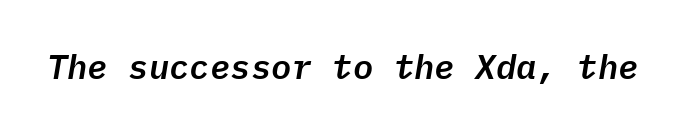
Q: Is the text italic (slanted)? A: Yes, it leans right by about 9 degrees.
Q: Is the text underlined? A: No.
Q: Is the spacing between letters normal or unusually wide? A: Normal.
Q: Width (condensed, normal, or wide)? A: Normal.
Q: Stroke contrast? A: Low.
Q: x-height? A: Medium.
Q: Monospaced? A: Yes.
